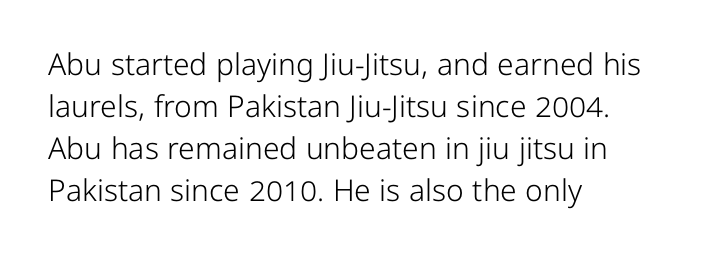
{"serif": "no", "italic": "no", "bold": "no", "weight": "light", "width": "normal", "stroke_contrast": "low", "x_height": "medium", "monospaced": "no", "underline": "no", "align": "left", "line_spacing": "normal", "line_spacing_ratio": 1.4, "letter_spacing": "normal", "letter_spacing_em": 0.0, "glyph_px": 30}
